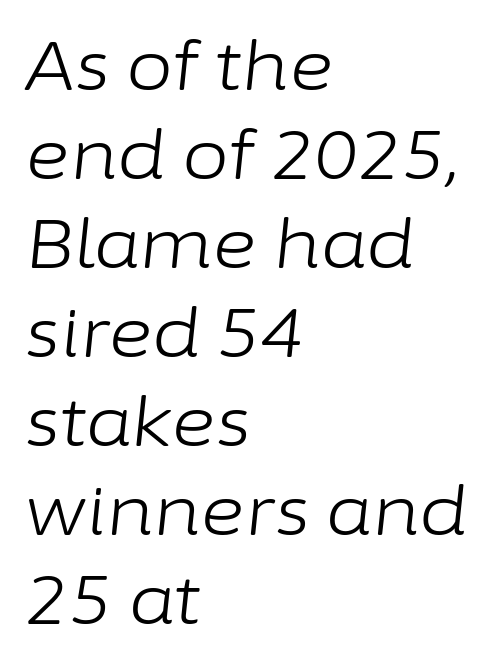
Q: Is the text bold? A: No.
Q: Is the text italic (slanted)? A: Yes, it leans right by about 6 degrees.
Q: Is the text underlined? A: No.
Q: How is the paragraph aligned? A: Left-aligned.
Q: Is the spacing between letters normal or unusually wide? A: Normal.
Q: Is the spacing between lines tight, normal or loose? A: Normal.
Q: Width (condensed, normal, or wide)? A: Normal.
Q: Stroke contrast? A: Low.
Q: x-height? A: Medium.
Q: Monospaced? A: No.
